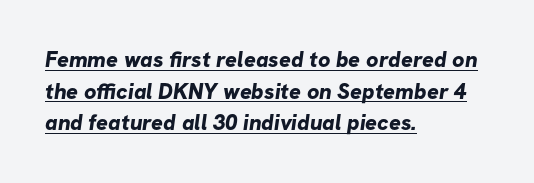
Q: Is the text bold? A: Yes.
Q: Is the text underlined? A: Yes.
Q: How is the paragraph aligned? A: Left-aligned.
Q: Is the spacing between letters normal or unusually wide? A: Normal.
Q: Is the spacing between lines tight, normal or loose? A: Normal.
